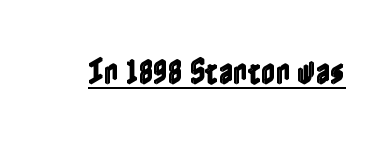
Quick note: not italic, upright. The rendering keeps characters at their native spacing. Somebody hit Ctrl+U on this one — the words are underlined.
